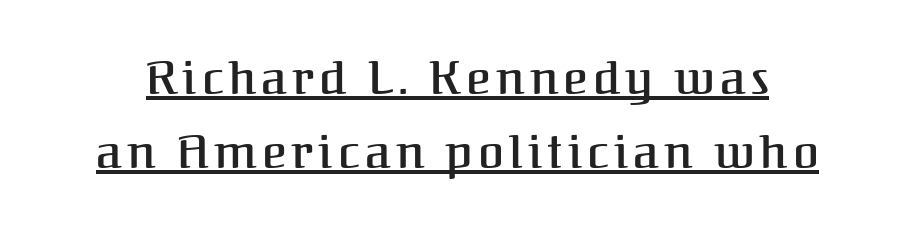
The passage shown is typed in a proportional face where columns would drift. The lettering is marked with a stroke running underneath it. Compared with typical paragraphs, the rows here are spaced about the same. Is the type bold? Partly — it's a semibold, heavier than regular but not fully bold. A typesetter would label this face a serif.
